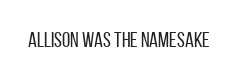
{"italic": "no", "bold": "no", "underline": "no", "letter_spacing": "normal", "letter_spacing_em": 0.0, "glyph_px": 21}
